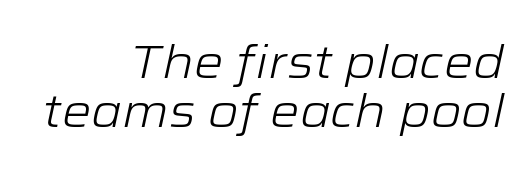
Spacing verdict: proportional, widths tailored to each character. Quick note: underline off. These lines were composed using italics. Horizontal alignment here is rightward, an uncommon choice for prose. No extra tracking has been applied to these lines. The typesetting does not lean heavy: it is not bold.
